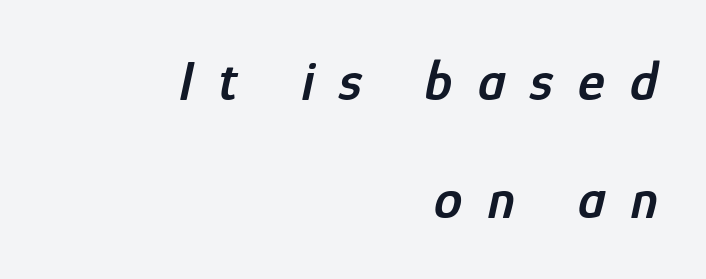
The image shows 57 px semibold, condensed type, italic (leaning right); set right-aligned, loose line spacing (2.07x), unusually wide letter spacing (+0.44 em), not underlined; low stroke contrast and a medium x-height.
